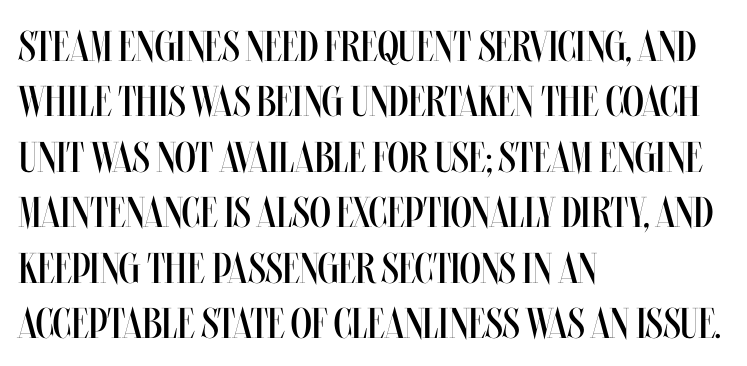
Q: Is the text bold? A: No.
Q: Is the text italic (slanted)? A: No, it is upright.
Q: Is the text underlined? A: No.
Q: How is the paragraph aligned? A: Left-aligned.
Q: Is the spacing between letters normal or unusually wide? A: Normal.
Q: Is the spacing between lines tight, normal or loose? A: Normal.
Q: Width (condensed, normal, or wide)? A: Condensed.
Q: Stroke contrast? A: Medium.
Q: x-height? A: Large.
Q: Monospaced? A: No.
